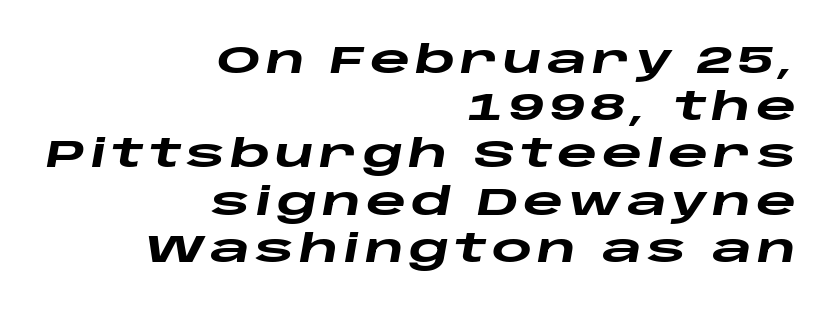
Q: Is the text bold? A: Yes.
Q: Is the text italic (slanted)? A: Yes, it leans right by about 10 degrees.
Q: Is the text underlined? A: No.
Q: How is the paragraph aligned? A: Right-aligned.
Q: Width (condensed, normal, or wide)? A: Wide.
Q: Stroke contrast? A: Low.
Q: x-height? A: Large.
Q: Monospaced? A: No.
